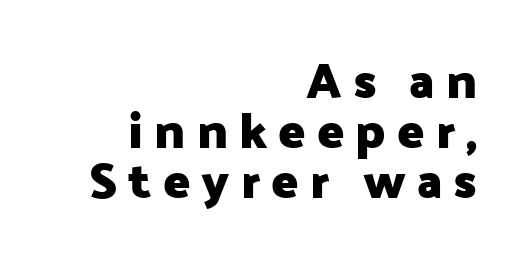
Q: Is the text bold? A: Yes.
Q: Is the text italic (slanted)? A: No, it is upright.
Q: Is the typeface a serif or a sans-serif typeface? A: Sans-serif.
Q: Is the text underlined? A: No.
Q: How is the paragraph aligned? A: Right-aligned.
Q: Is the spacing between letters normal or unusually wide? A: Unusually wide.
Q: Is the spacing between lines tight, normal or loose? A: Tight.
Q: Width (condensed, normal, or wide)? A: Normal.
Q: Stroke contrast? A: Low.
Q: x-height? A: Medium.
Q: Monospaced? A: No.
